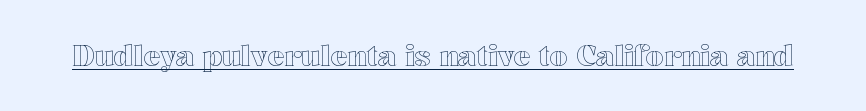
Q: Is the text italic (slanted)? A: No, it is upright.
Q: Is the text underlined? A: Yes.
Q: Is the spacing between letters normal or unusually wide? A: Normal.
Q: Width (condensed, normal, or wide)? A: Wide.
Q: x-height? A: Medium.
Q: Monospaced? A: No.
